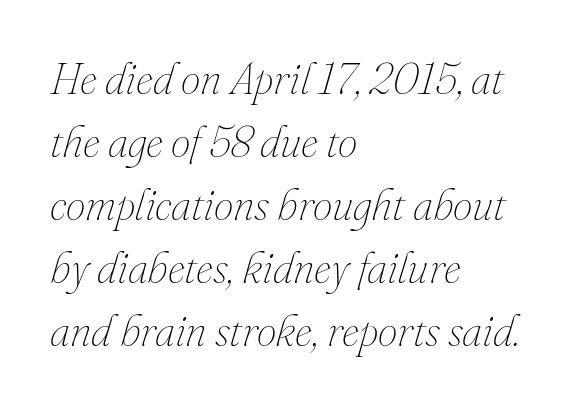
The image shows 44 px thin type, italic (leaning right); set left-aligned, normal line spacing (1.43x), normal letter spacing, not underlined; medium stroke contrast and a small x-height.
